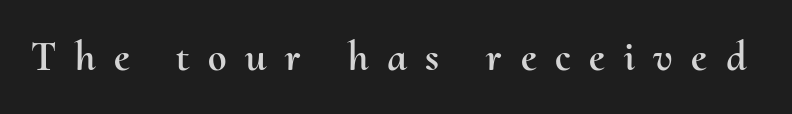
{"italic": "no", "width": "normal", "stroke_contrast": "medium", "x_height": "small", "monospaced": "no", "underline": "no", "letter_spacing": "wide", "letter_spacing_em": 0.44, "glyph_px": 42}
